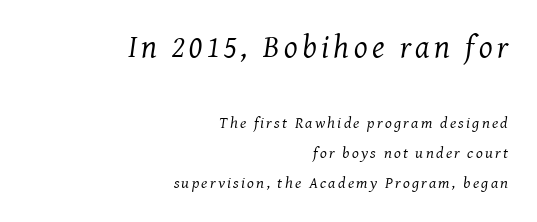
{"serif": "yes", "italic": "yes", "lean": "right", "slant_degrees": 7, "bold": "no", "weight": "regular", "width": "normal", "stroke_contrast": "medium", "x_height": "medium", "monospaced": "no", "underline": "no", "align": "right", "line_spacing_ratio": 1.86, "larger_block": "first", "size_ratio": 2.0, "glyph_px": 32}
